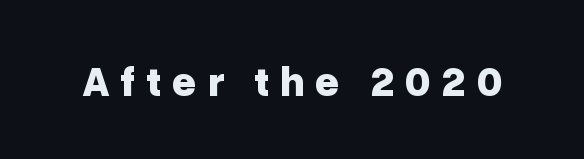
Q: Is the text bold? A: Yes.
Q: Is the text italic (slanted)? A: No, it is upright.
Q: Is the typeface a serif or a sans-serif typeface? A: Sans-serif.
Q: Is the text underlined? A: No.
Q: Is the spacing between letters normal or unusually wide? A: Unusually wide.
Q: Width (condensed, normal, or wide)? A: Normal.
Q: Stroke contrast? A: Low.
Q: x-height? A: Medium.
Q: Monospaced? A: No.
